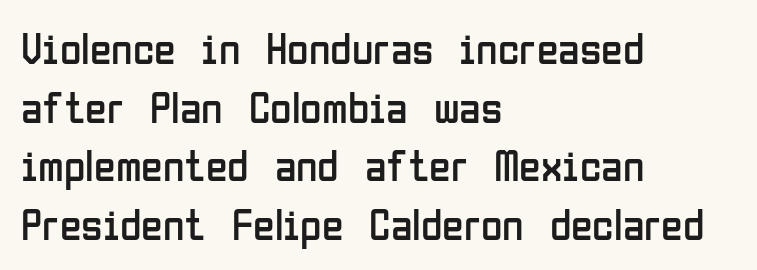
{"serif": "no", "italic": "no", "bold": "no", "weight": "regular", "width": "condensed", "stroke_contrast": "low", "x_height": "medium", "monospaced": "no", "underline": "no", "align": "left", "line_spacing": "normal", "line_spacing_ratio": 1.33, "letter_spacing": "normal", "letter_spacing_em": 0.0, "glyph_px": 44}
